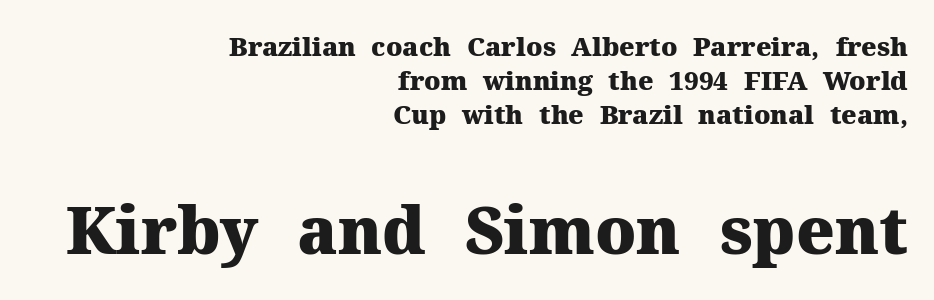
Are there feet on the stems? There are — it's a serif. The setting favours the right margin, as signatures and pull-quotes sometimes do. Compared with typical body copy, the letter spacing here is the same. Note the varied advance widths — an 'i' is clearly narrower than an 'm'.
